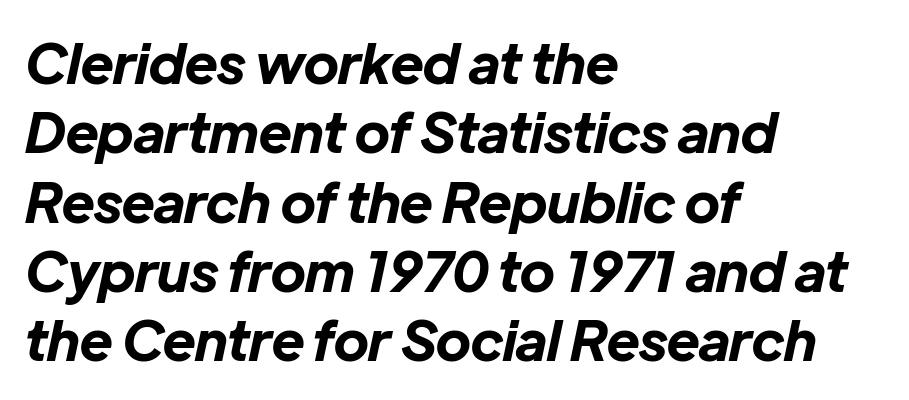
The image shows 55 px bold type, italic (leaning right); set left-aligned, normal line spacing (1.26x), normal letter spacing, not underlined; low stroke contrast and a medium x-height.
